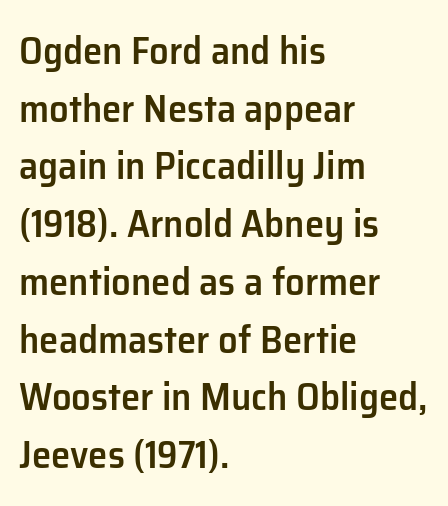
{"serif": "no", "italic": "no", "bold": "semi", "weight": "semibold", "width": "normal", "stroke_contrast": "low", "x_height": "medium", "monospaced": "no", "underline": "no", "align": "left", "line_spacing": "normal", "line_spacing_ratio": 1.48, "letter_spacing": "normal", "letter_spacing_em": 0.0, "glyph_px": 39}
